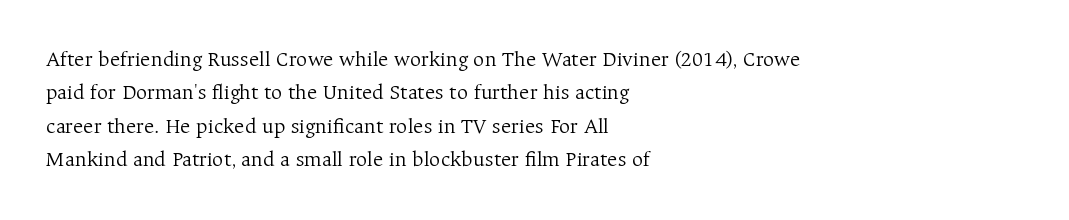
Q: Is the text bold? A: No.
Q: Is the text italic (slanted)? A: No, it is upright.
Q: Is the text underlined? A: No.
Q: How is the paragraph aligned? A: Left-aligned.
Q: Is the spacing between letters normal or unusually wide? A: Normal.
Q: Is the spacing between lines tight, normal or loose? A: Normal.
